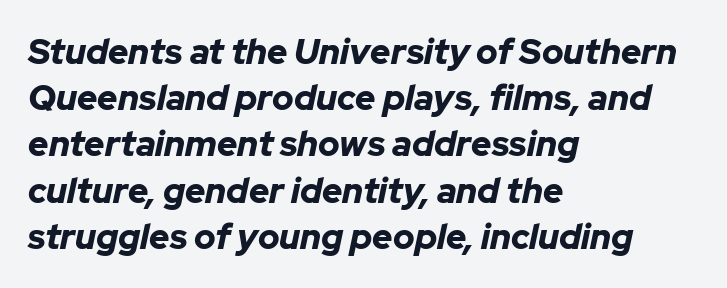
The glyphs have the mass of a bold cut. You could not count columns in this text — the font is proportionally spaced. Notice how the stems are inclined rather than vertical — that's the hallmark of italics. Honestly, there is no underline to notice here at all.
